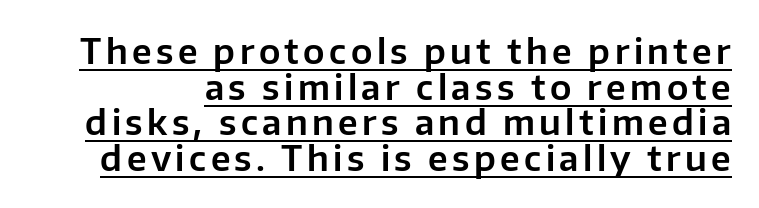
The image shows 34 px sans-serif type, upright; set tight line spacing (1.05x), underlined; low stroke contrast and a medium x-height.
